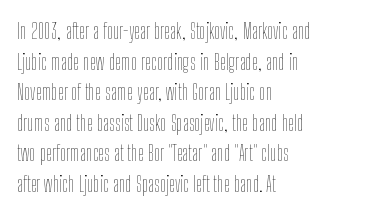
Q: Is the text bold? A: No.
Q: Is the text italic (slanted)? A: No, it is upright.
Q: Is the text underlined? A: No.
Q: How is the paragraph aligned? A: Left-aligned.
Q: Is the spacing between letters normal or unusually wide? A: Normal.
Q: Is the spacing between lines tight, normal or loose? A: Normal.
